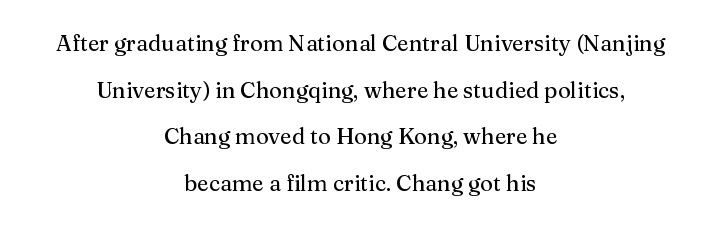
{"italic": "no", "underline": "no", "align": "center", "line_spacing": "loose", "line_spacing_ratio": 2.12, "letter_spacing": "normal", "letter_spacing_em": 0.0, "glyph_px": 22}
